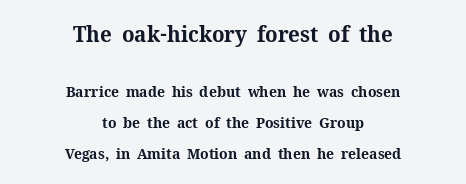
Lines of text with bare space underneath. Upright lettering throughout. The face used here appears at its bigger size in the upper chunk. A typesetter would call this zero additional tracking. Notice how thick the strokes are: this is what a full bold looks like.
